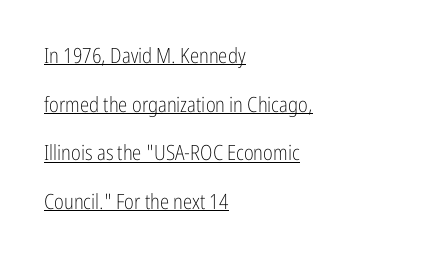
Interline gaps are noticeably wide in this sample. Weight: in the light-to-regular range. The typesetter chose a ragged-right arrangement here. The type is set solid horizontally, with unmodified tracking.
